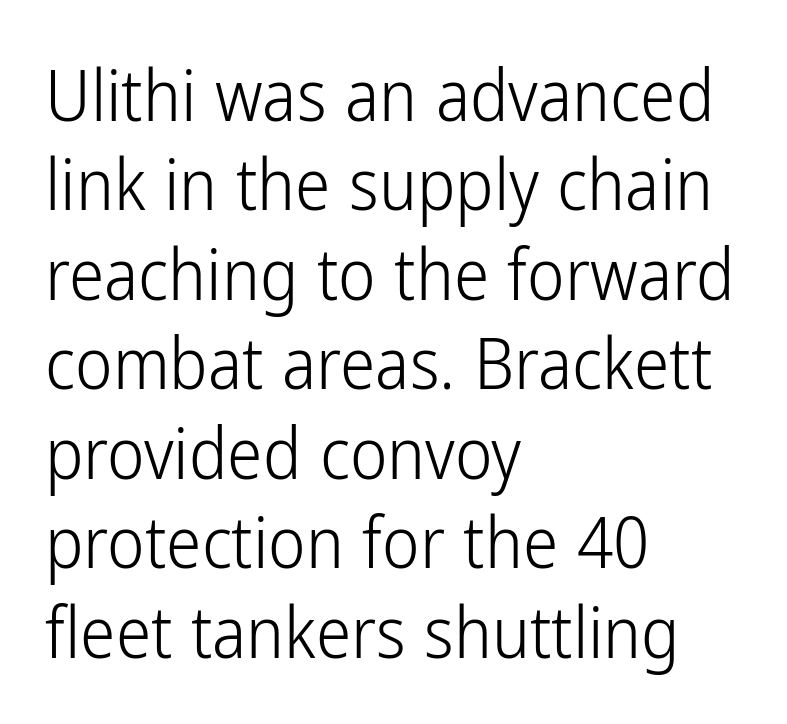
Q: Is the text bold? A: No.
Q: Is the text italic (slanted)? A: No, it is upright.
Q: Is the typeface a serif or a sans-serif typeface? A: Sans-serif.
Q: Is the text underlined? A: No.
Q: How is the paragraph aligned? A: Left-aligned.
Q: Is the spacing between letters normal or unusually wide? A: Normal.
Q: Is the spacing between lines tight, normal or loose? A: Normal.
Q: Width (condensed, normal, or wide)? A: Condensed.
Q: Stroke contrast? A: Low.
Q: x-height? A: Medium.
Q: Monospaced? A: No.
